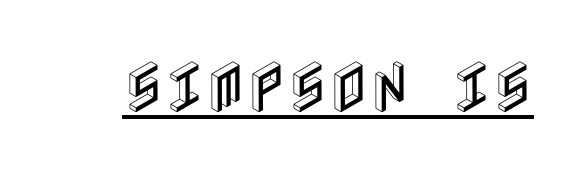
The image shows 56 px condensed type, upright; set normal letter spacing, underlined; a large x-height.
